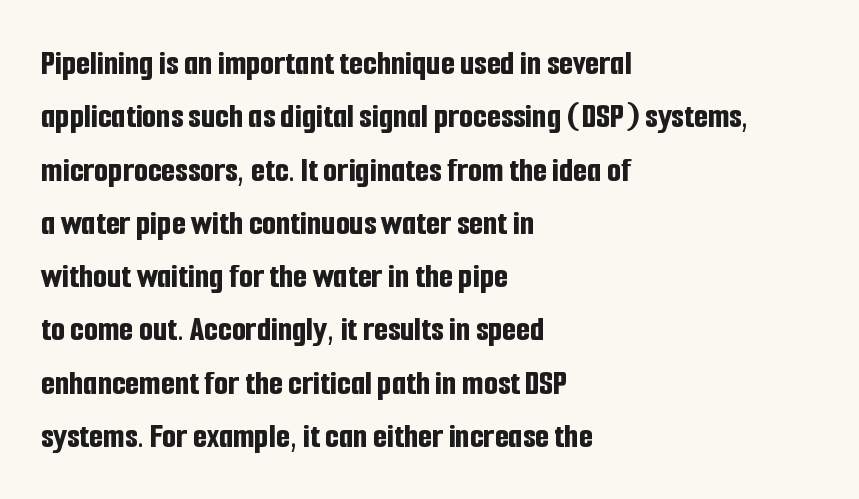
The image shows 36 px bold, condensed sans-serif type, upright; set left-aligned, normal line spacing (1.48x), normal letter spacing, not underlined; low stroke contrast and a medium x-height.
